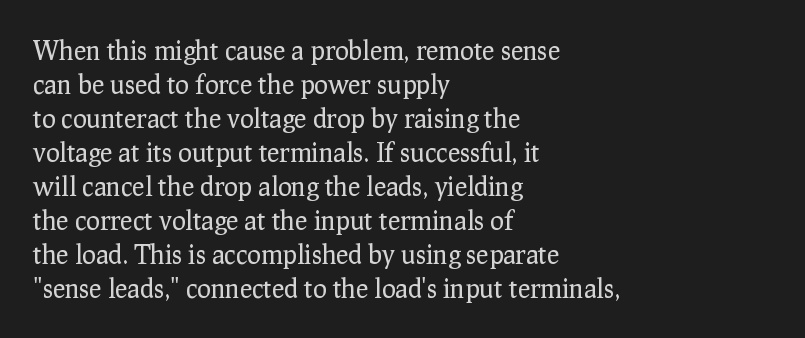
The image shows 26 px text type, upright; set left-aligned, normal line spacing (1.31x), normal letter spacing, not underlined.
